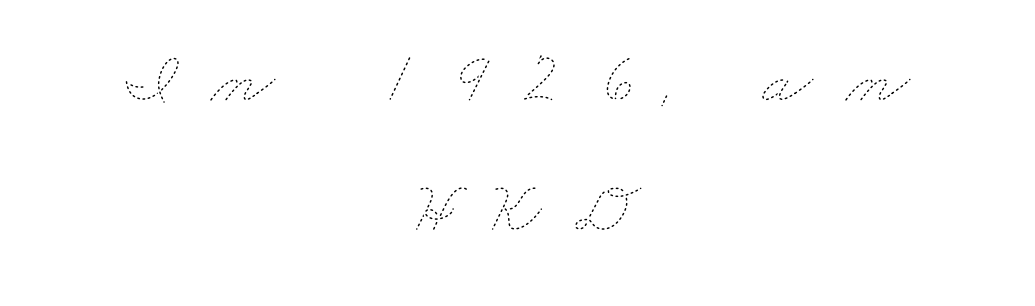
{"bold": "no", "weight": "thin", "width": "wide", "stroke_contrast": "low", "x_height": "small", "monospaced": "no", "underline": "no", "align": "center", "line_spacing_ratio": 1.76, "letter_spacing": "wide", "letter_spacing_em": 0.44, "glyph_px": 74}
